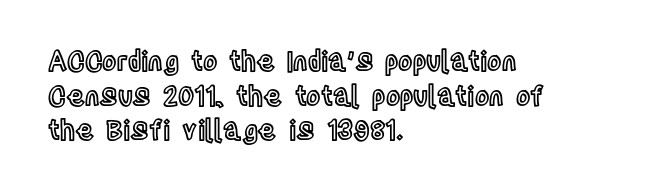
Q: Is the text italic (slanted)? A: No, it is upright.
Q: Is the text underlined? A: No.
Q: How is the paragraph aligned? A: Left-aligned.
Q: Is the spacing between letters normal or unusually wide? A: Normal.
Q: Is the spacing between lines tight, normal or loose? A: Normal.
